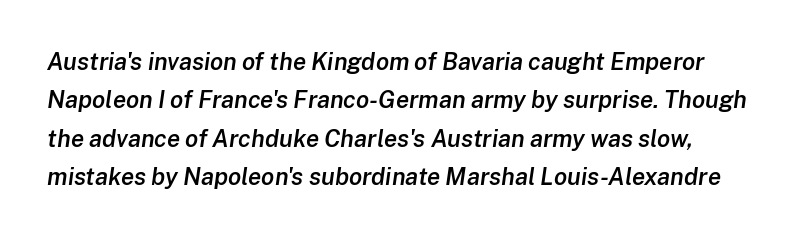
{"italic": "yes", "lean": "right", "slant_degrees": 8, "bold": "semi", "underline": "no", "line_spacing": "normal", "line_spacing_ratio": 1.6, "letter_spacing": "normal", "letter_spacing_em": 0.0, "glyph_px": 24}
